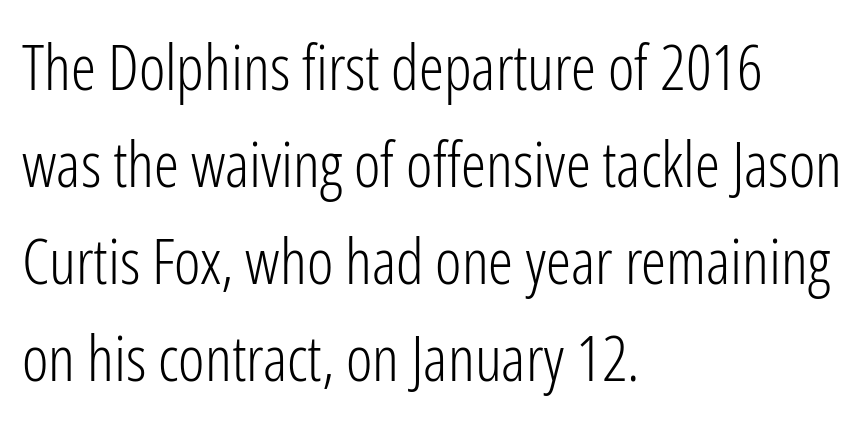
{"serif": "no", "italic": "no", "bold": "no", "weight": "light", "width": "condensed", "stroke_contrast": "low", "x_height": "medium", "monospaced": "no", "underline": "no", "align": "left", "line_spacing": "normal", "line_spacing_ratio": 1.54, "letter_spacing": "normal", "letter_spacing_em": 0.0, "glyph_px": 63}
